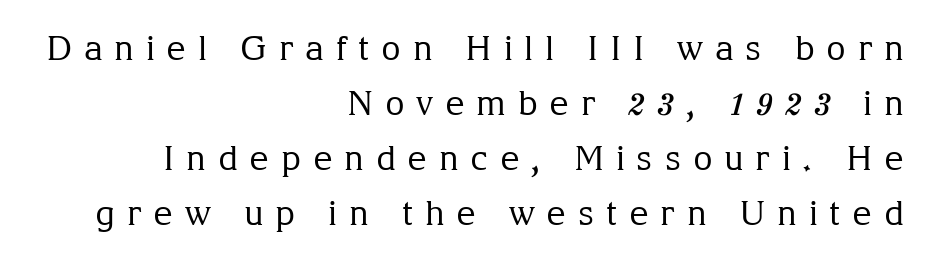
The image shows 34 px regular-weight serif type, upright; set right-aligned, normal line spacing (1.62x), unusually wide letter spacing (+0.34 em), not underlined; medium stroke contrast and a medium x-height.
